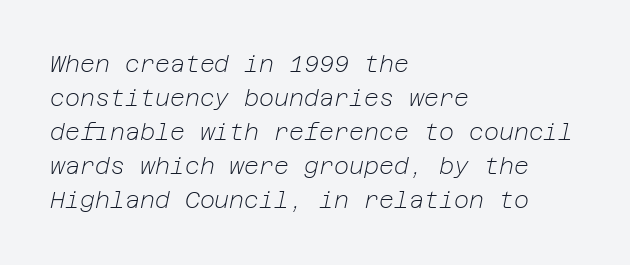
{"italic": "yes", "lean": "right", "slant_degrees": 12, "bold": "no", "underline": "no", "align": "left", "line_spacing": "normal", "line_spacing_ratio": 1.48, "letter_spacing": "normal", "letter_spacing_em": 0.0, "glyph_px": 23}
